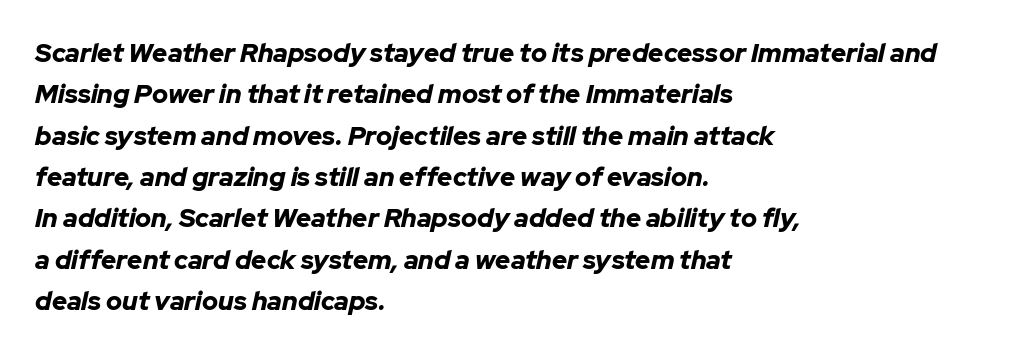
{"italic": "yes", "lean": "right", "slant_degrees": 12, "bold": "yes", "underline": "no", "align": "left", "line_spacing": "normal", "line_spacing_ratio": 1.59, "letter_spacing": "normal", "letter_spacing_em": 0.0, "glyph_px": 26}
